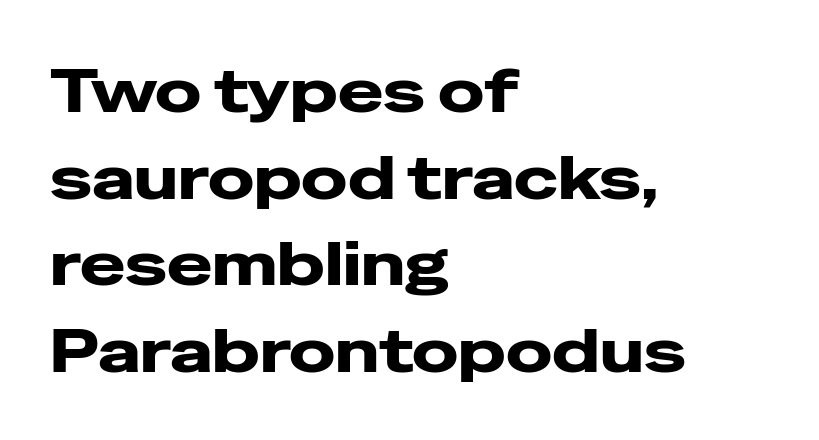
The lines sit at an ordinary, default distance from one another. Think of a printed novel: that variable character pitch is what you see here. The space directly below the letters is spotless. The passage shown is typeset with a sans-serif family. Where is the straight margin? On the left. Is the letter spacing exaggerated? No — it looks like the ordinary default.
